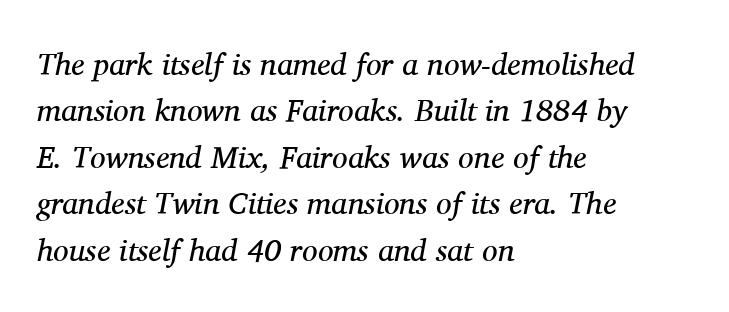
Q: Is the text bold? A: No.
Q: Is the text italic (slanted)? A: Yes, it leans right by about 11 degrees.
Q: Is the typeface a serif or a sans-serif typeface? A: Serif.
Q: Is the text underlined? A: No.
Q: How is the paragraph aligned? A: Left-aligned.
Q: Is the spacing between letters normal or unusually wide? A: Normal.
Q: Is the spacing between lines tight, normal or loose? A: Normal.
Q: Width (condensed, normal, or wide)? A: Normal.
Q: Stroke contrast? A: Medium.
Q: x-height? A: Medium.
Q: Monospaced? A: No.
